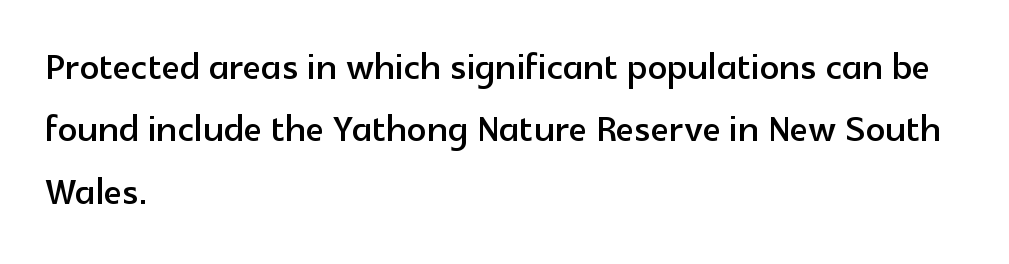
The image shows 48 px sans-serif type, upright; set left-aligned, normal line spacing (1.3x), normal letter spacing, not underlined; a medium x-height.
